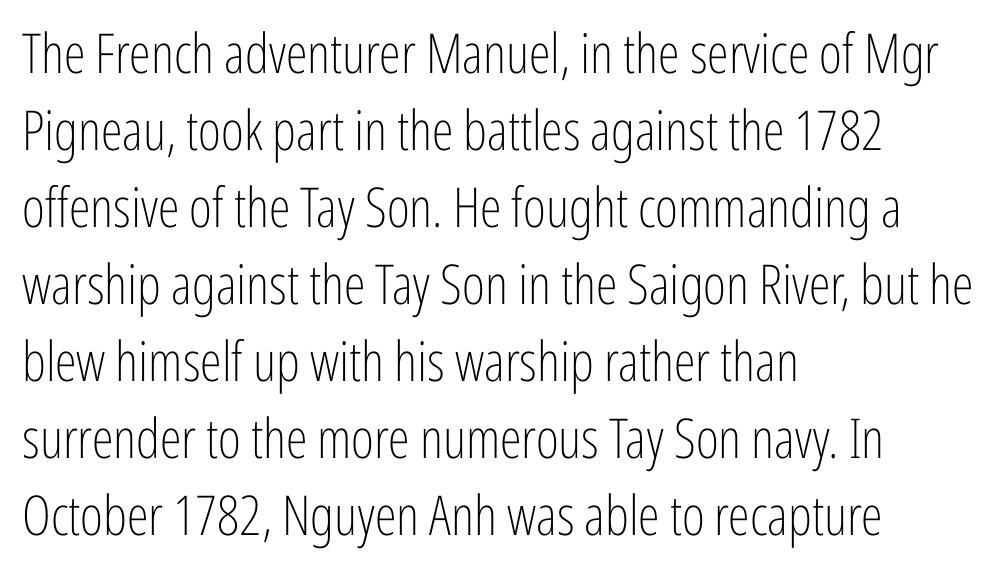
A typesetter would call this zero additional tracking. The letters advance in unequal steps, a hallmark of proportional type. The letters stand straight up with perfectly vertical stems. Ink coverage per letter is moderate at most. This sample uses a sans-serif face.
